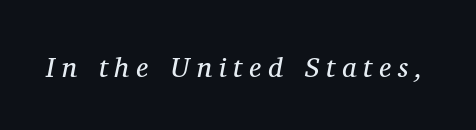
{"serif": "yes", "italic": "yes", "lean": "right", "slant_degrees": 11, "bold": "no", "weight": "regular", "width": "normal", "stroke_contrast": "medium", "x_height": "medium", "monospaced": "no", "underline": "no", "letter_spacing": "wide", "letter_spacing_em": 0.25, "glyph_px": 28}
